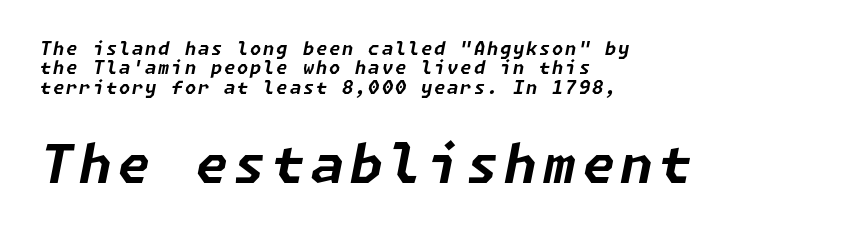
The image shows 53 px bold type, italic (leaning right); set left-aligned, tight line spacing (1.08x), not underlined; the second (bottom) block is 2.94x larger; low stroke contrast and a medium x-height.
